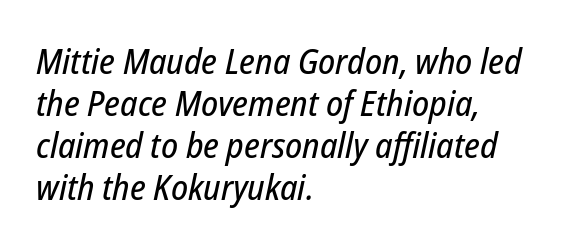
{"italic": "yes", "lean": "right", "slant_degrees": 12, "width": "condensed", "stroke_contrast": "low", "x_height": "medium", "monospaced": "no", "underline": "no", "align": "left", "line_spacing_ratio": 1.2, "letter_spacing": "normal", "letter_spacing_em": 0.0, "glyph_px": 35}
